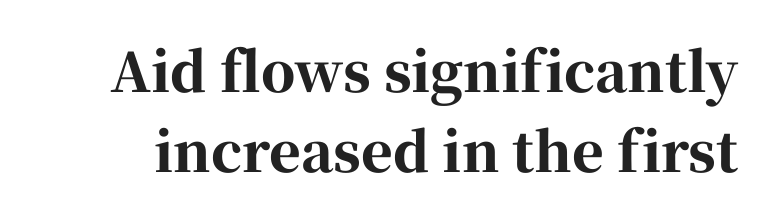
Glance below the letters and you will spot only blank space. Summary of weight: heavy, a full bold. Quick note: not italic, upright. Students, observe: this is what conventionally led text looks like. Note the varied advance widths — an 'i' is clearly narrower than an 'm'.
